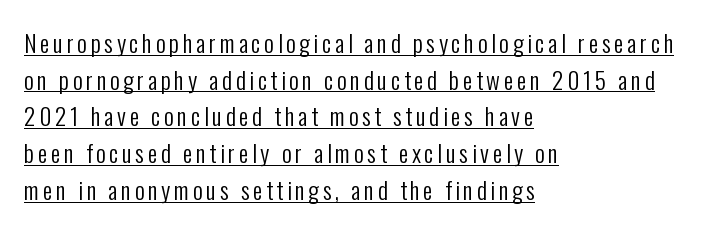
The image shows 24 px text type, upright; set left-aligned, normal line spacing (1.53x), underlined.
